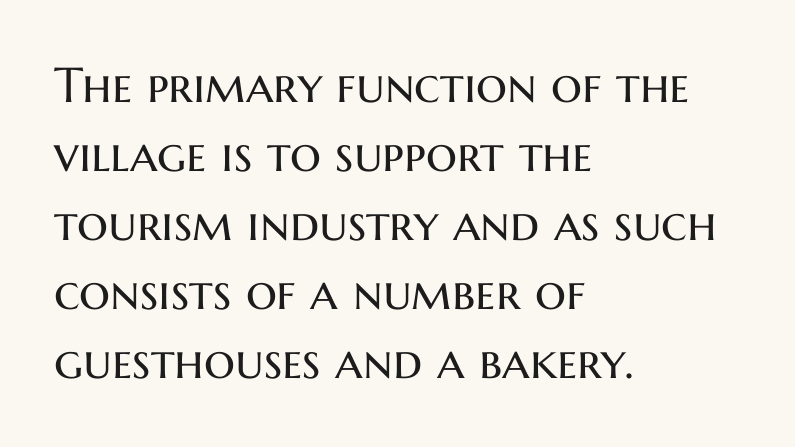
Q: Is the text bold? A: No.
Q: Is the text italic (slanted)? A: No, it is upright.
Q: Is the typeface a serif or a sans-serif typeface? A: Sans-serif.
Q: Is the text underlined? A: No.
Q: How is the paragraph aligned? A: Left-aligned.
Q: Is the spacing between letters normal or unusually wide? A: Normal.
Q: Is the spacing between lines tight, normal or loose? A: Normal.
Q: Width (condensed, normal, or wide)? A: Normal.
Q: Stroke contrast? A: Medium.
Q: x-height? A: Medium.
Q: Monospaced? A: No.
